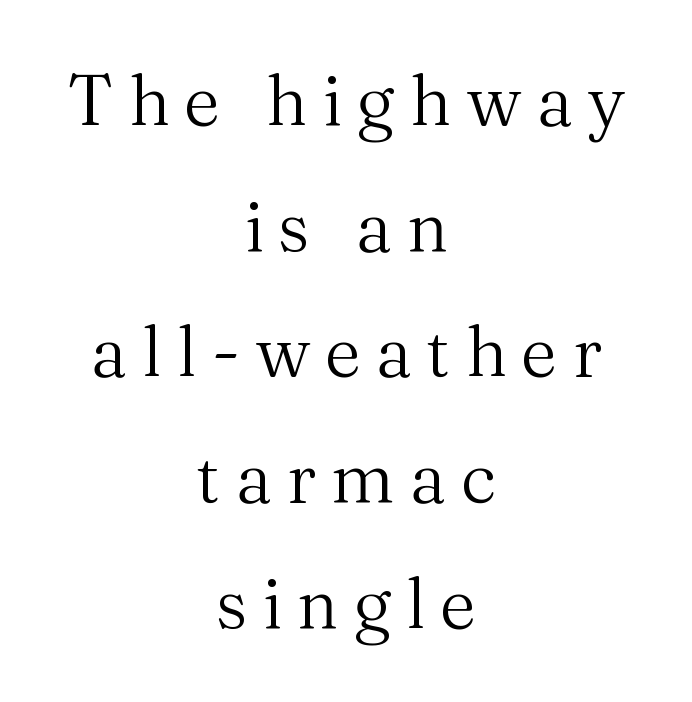
{"serif": "yes", "italic": "no", "bold": "no", "weight": "regular", "width": "normal", "stroke_contrast": "medium", "x_height": "medium", "monospaced": "no", "underline": "no", "align": "center", "line_spacing_ratio": 1.77, "letter_spacing": "wide", "letter_spacing_em": 0.2, "glyph_px": 71}
